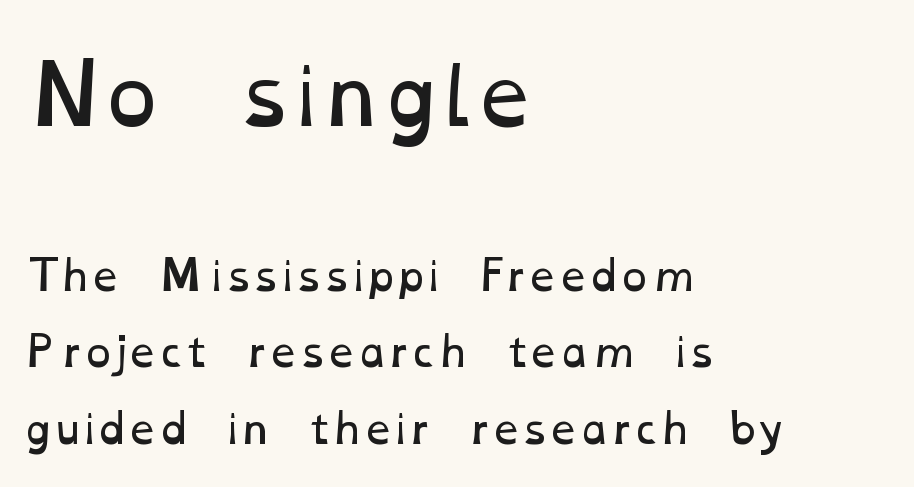
Descender tails drop into unmarked territory. These lines are set flush left with a ragged right edge. Students, note that the glyphs here touch the page at normal intervals. Looks like regular typesetting: each glyph gets only the width it needs.
